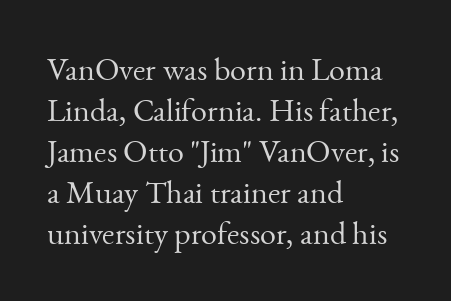
The image shows 32 px light serif type, upright; set left-aligned, normal line spacing (1.28x), normal letter spacing, not underlined; medium stroke contrast and a small x-height.
